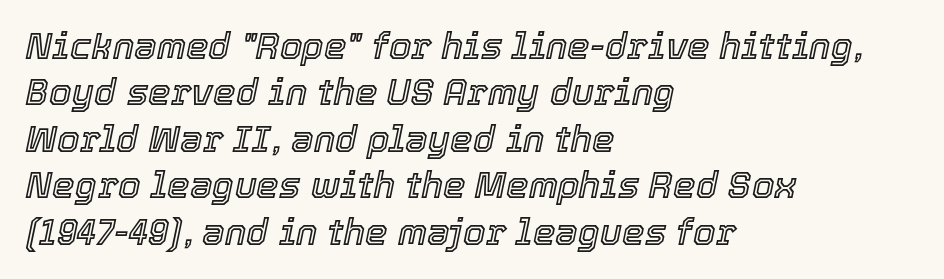
The image shows 36 px text type, italic (leaning right); set left-aligned, normal line spacing (1.29x), normal letter spacing, not underlined; a medium x-height.
